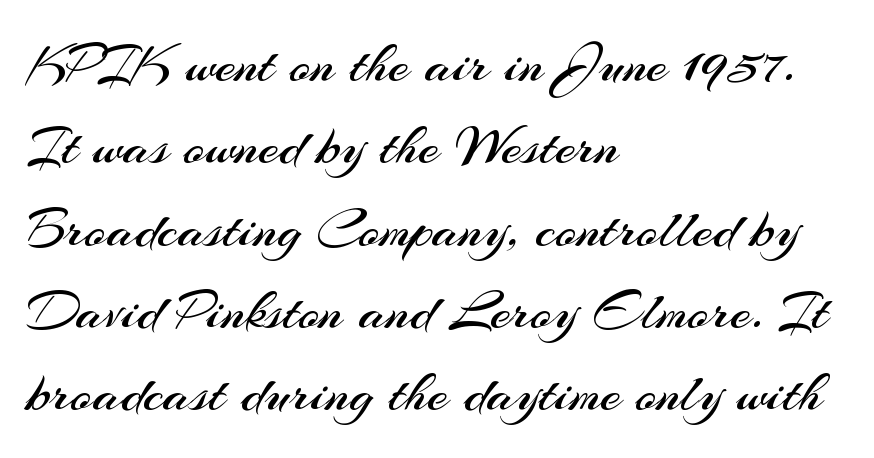
Q: Is the text bold? A: No.
Q: Is the text italic (slanted)? A: Yes.
Q: Is the typeface a serif or a sans-serif typeface? A: Sans-serif.
Q: Is the text underlined? A: No.
Q: How is the paragraph aligned? A: Left-aligned.
Q: Is the spacing between letters normal or unusually wide? A: Normal.
Q: Is the spacing between lines tight, normal or loose? A: Normal.
Q: Width (condensed, normal, or wide)? A: Normal.
Q: Stroke contrast? A: Medium.
Q: x-height? A: Small.
Q: Monospaced? A: No.
